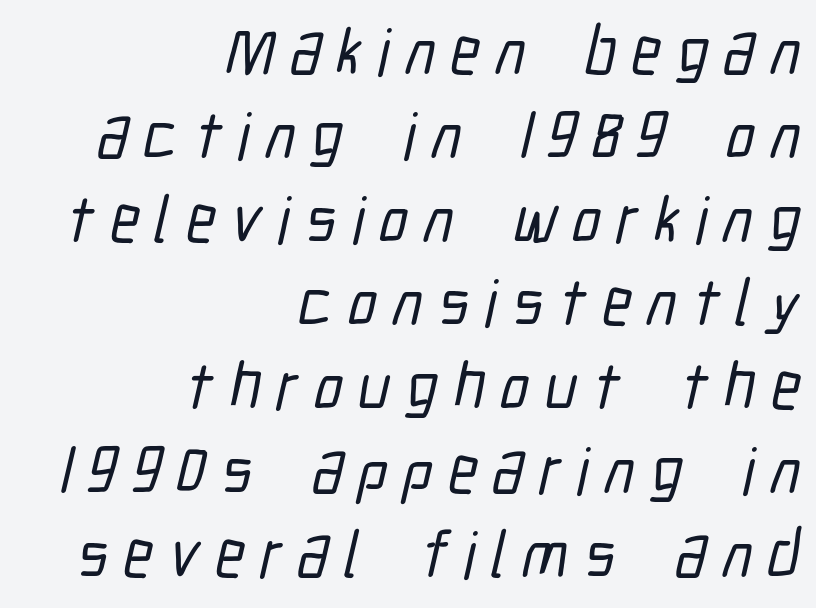
The image shows 66 px condensed sans-serif type; set right-aligned, normal line spacing (1.27x), unusually wide letter spacing (+0.23 em), not underlined; low stroke contrast and a medium x-height.
